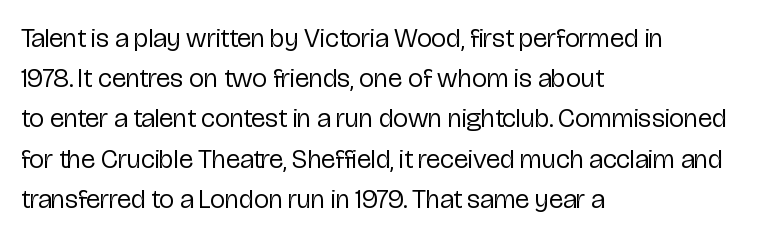
The paragraph shown leans on its left margin. Has an underline been added? It has not. The font's upright variant was chosen for this text. The cut favours lightness, reaching ordinary text weight at its darkest.
